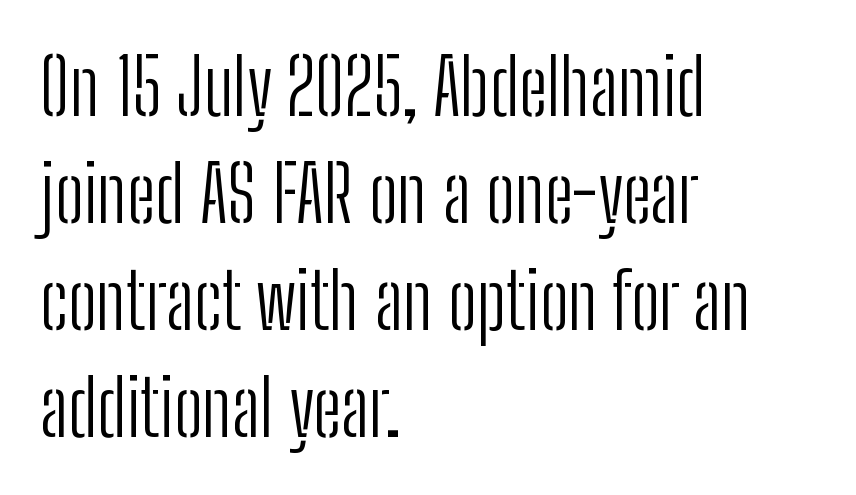
Q: Is the text bold? A: No.
Q: Is the text italic (slanted)? A: No, it is upright.
Q: Is the typeface a serif or a sans-serif typeface? A: Sans-serif.
Q: Is the text underlined? A: No.
Q: How is the paragraph aligned? A: Left-aligned.
Q: Is the spacing between letters normal or unusually wide? A: Normal.
Q: Is the spacing between lines tight, normal or loose? A: Normal.
Q: Width (condensed, normal, or wide)? A: Condensed.
Q: Stroke contrast? A: Low.
Q: x-height? A: Medium.
Q: Monospaced? A: No.
